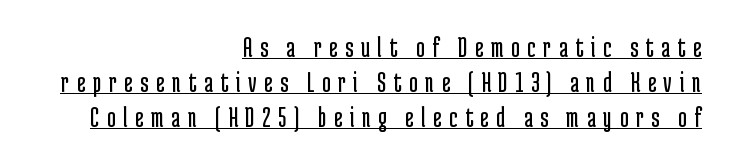
Underline: present. If you drew a ruler down the right edge, every line would touch it. The type is letterspaced generously, with wide tracking. The typeface has the unassuming heft of standard copy or less. Ascenders rise straight up at ninety degrees. The characters display no serif detailing; their extremities are plain.
